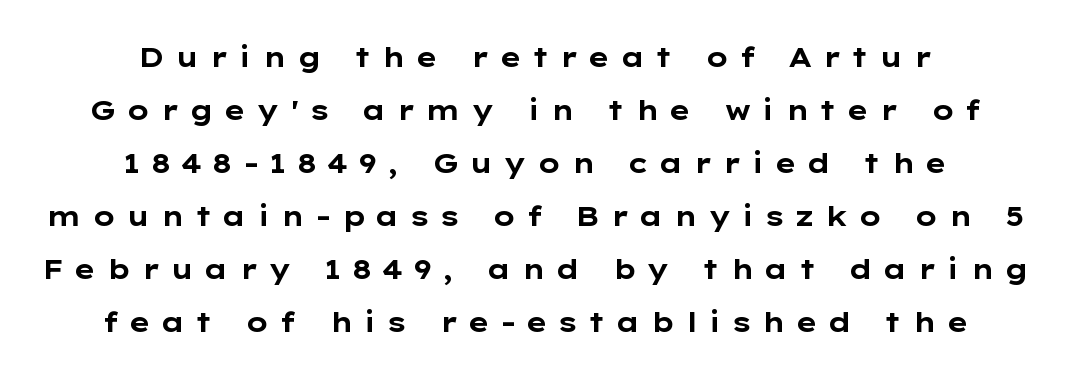
The line-height multiplier appears high, well above default. Caption: bold face, heavy strokes. Is the block centered? Yes — each line is placed symmetrically about the middle. Letter spacing: wide.
